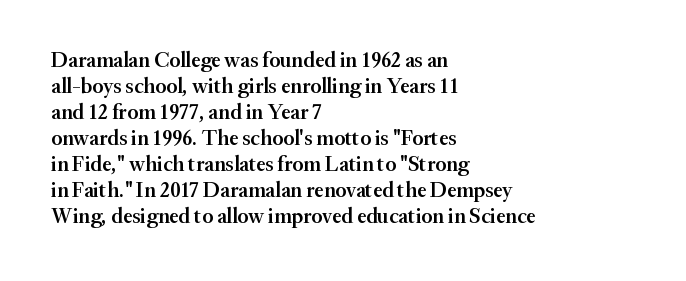
Q: Is the text bold? A: Semi-bold.
Q: Is the text italic (slanted)? A: No, it is upright.
Q: Is the text underlined? A: No.
Q: How is the paragraph aligned? A: Left-aligned.
Q: Is the spacing between letters normal or unusually wide? A: Normal.
